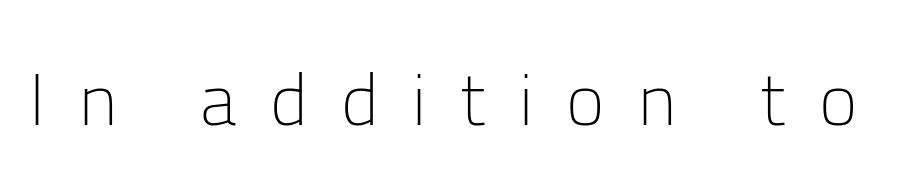
No heavy texture on the line: the type isn't bold. The passage shown is typeset with a sans-serif family. Posture: vertical. This sample has the flowing, uneven cadence of proportional lettering. You could only call the tracking loose — the letters float apart.
